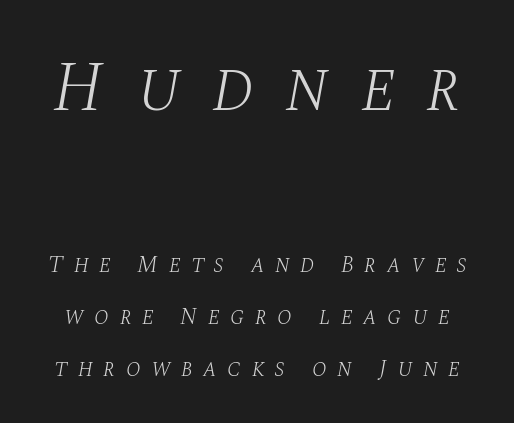
You could only call the tracking loose — the letters float apart. Airy leading. The words here are not underlined. Serifs: yes, visible at the terminals of the letterforms. An italicized treatment has been applied to the whole sample. These lines are rendered in a variable-pitch font.
